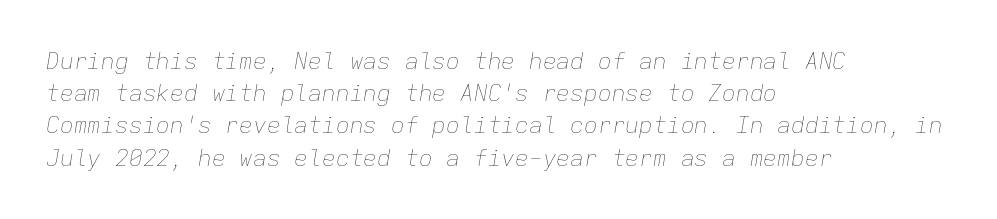
Q: Is the text bold? A: No.
Q: Is the text italic (slanted)? A: Yes, it leans right by about 9 degrees.
Q: Is the text underlined? A: No.
Q: How is the paragraph aligned? A: Left-aligned.
Q: Is the spacing between letters normal or unusually wide? A: Normal.
Q: Is the spacing between lines tight, normal or loose? A: Normal.
